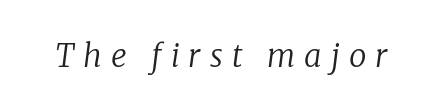
{"serif": "yes", "italic": "yes", "lean": "right", "slant_degrees": 8, "bold": "no", "weight": "regular", "width": "normal", "stroke_contrast": "low", "x_height": "medium", "monospaced": "no", "underline": "no", "letter_spacing": "wide", "letter_spacing_em": 0.29, "glyph_px": 31}
